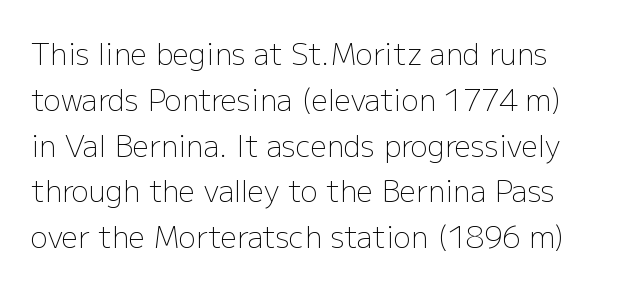
Q: Is the text bold? A: No.
Q: Is the text italic (slanted)? A: No, it is upright.
Q: Is the typeface a serif or a sans-serif typeface? A: Sans-serif.
Q: Is the text underlined? A: No.
Q: Is the spacing between letters normal or unusually wide? A: Normal.
Q: Is the spacing between lines tight, normal or loose? A: Normal.
Q: Width (condensed, normal, or wide)? A: Normal.
Q: Stroke contrast? A: Low.
Q: x-height? A: Medium.
Q: Monospaced? A: No.
